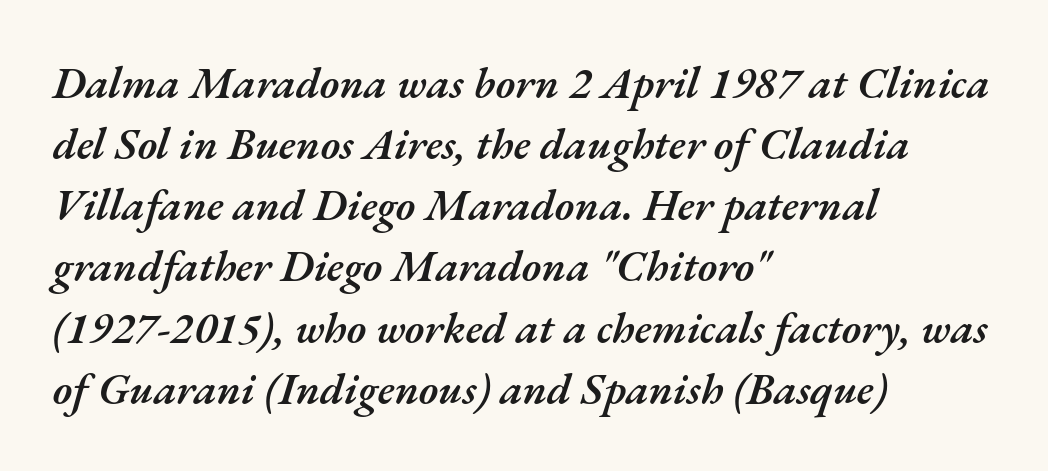
The lines are quadded left. Nobody touched the tracking dial on this one. When letters slant like this, we call the style italic. The rendering uses natural spacing where letterforms have individual widths. The space directly below the letters is spotless.
